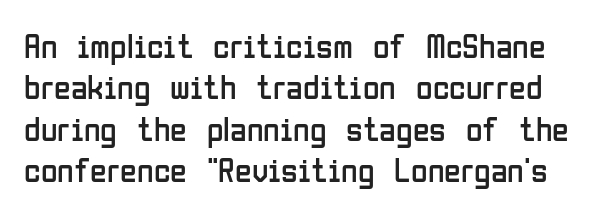
Q: Is the text bold? A: No.
Q: Is the text italic (slanted)? A: No, it is upright.
Q: Is the typeface a serif or a sans-serif typeface? A: Sans-serif.
Q: Is the text underlined? A: No.
Q: Is the spacing between letters normal or unusually wide? A: Normal.
Q: Width (condensed, normal, or wide)? A: Condensed.
Q: Stroke contrast? A: Low.
Q: x-height? A: Medium.
Q: Monospaced? A: No.
